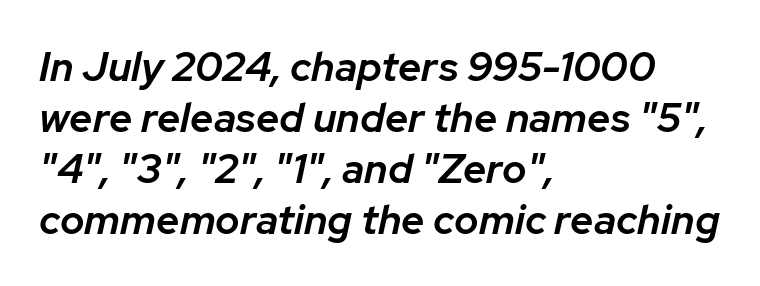
Q: Is the text bold? A: Semi-bold.
Q: Is the text italic (slanted)? A: Yes, it leans right by about 12 degrees.
Q: Is the text underlined? A: No.
Q: How is the paragraph aligned? A: Left-aligned.
Q: Is the spacing between letters normal or unusually wide? A: Normal.
Q: Width (condensed, normal, or wide)? A: Normal.
Q: Stroke contrast? A: Low.
Q: x-height? A: Medium.
Q: Monospaced? A: No.
